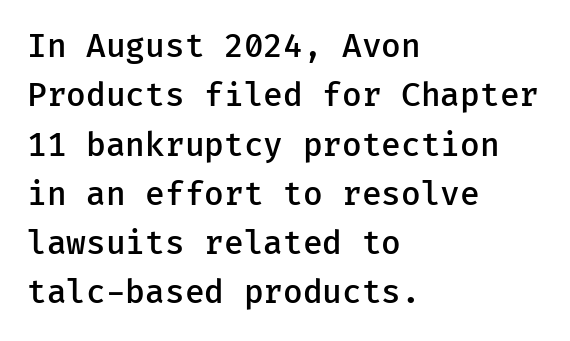
{"serif": "no", "italic": "no", "bold": "semi", "weight": "semibold", "width": "normal", "stroke_contrast": "low", "x_height": "medium", "underline": "no", "align": "left", "line_spacing": "normal", "line_spacing_ratio": 1.54, "letter_spacing": "normal", "letter_spacing_em": 0.0, "glyph_px": 32}
